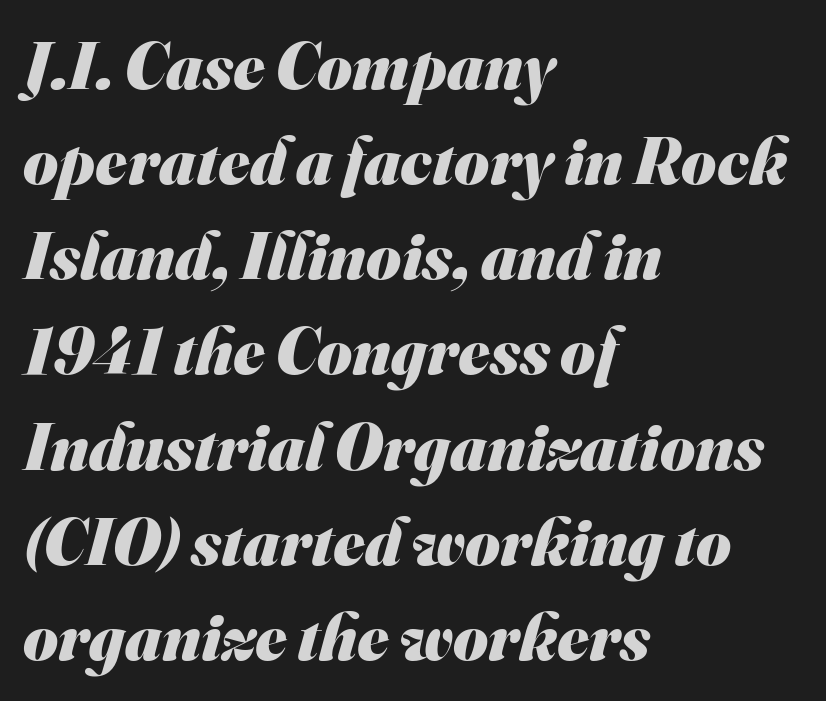
Q: Is the text bold? A: Yes.
Q: Is the typeface a serif or a sans-serif typeface? A: Sans-serif.
Q: Is the text underlined? A: No.
Q: How is the paragraph aligned? A: Left-aligned.
Q: Is the spacing between letters normal or unusually wide? A: Normal.
Q: Is the spacing between lines tight, normal or loose? A: Normal.
Q: Width (condensed, normal, or wide)? A: Normal.
Q: Stroke contrast? A: Medium.
Q: x-height? A: Small.
Q: Monospaced? A: No.
